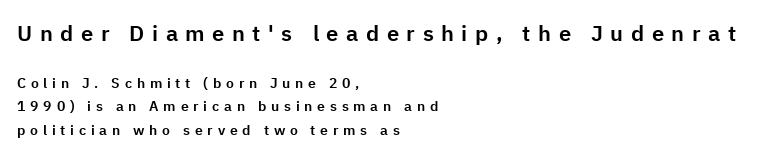
Q: Is the text italic (slanted)? A: No, it is upright.
Q: Is the text underlined? A: No.
Q: How is the paragraph aligned? A: Left-aligned.
Q: Is the spacing between letters normal or unusually wide? A: Unusually wide.
Q: Is the spacing between lines tight, normal or loose? A: Normal.
Q: Which block of text is set in a larger size, the first (top) or the second (bottom)? A: The first (top) one.
